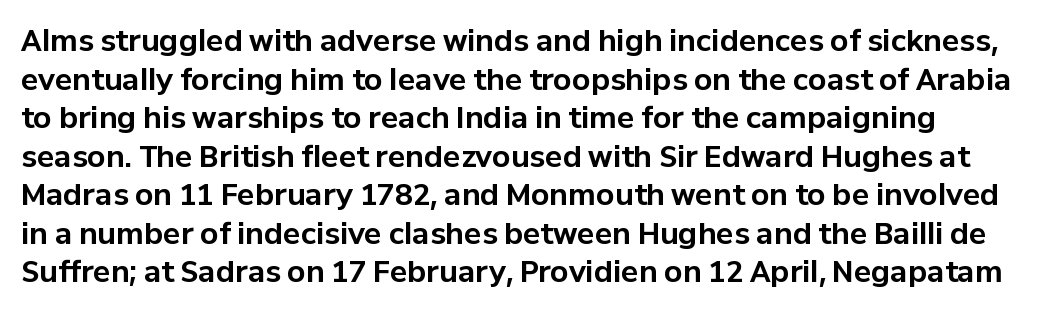
{"serif": "no", "italic": "no", "bold": "yes", "weight": "bold", "width": "normal", "stroke_contrast": "low", "x_height": "medium", "monospaced": "no", "underline": "no", "line_spacing": "normal", "line_spacing_ratio": 1.33, "letter_spacing": "normal", "letter_spacing_em": 0.0, "glyph_px": 29}
